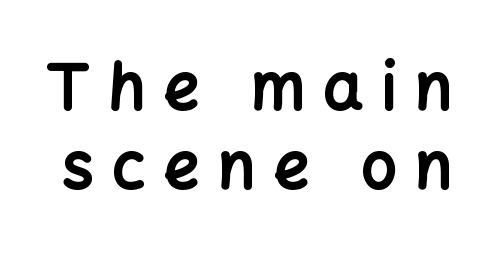
The image shows 63 px bold sans-serif type, upright; set normal line spacing (1.25x), unusually wide letter spacing (+0.29 em), not underlined; low stroke contrast and a medium x-height.
